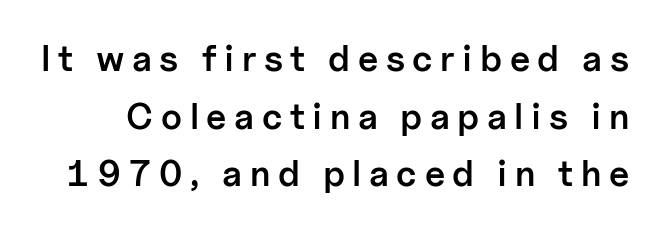
Q: Is the text bold? A: Semi-bold.
Q: Is the text italic (slanted)? A: No, it is upright.
Q: Is the typeface a serif or a sans-serif typeface? A: Sans-serif.
Q: Is the text underlined? A: No.
Q: Is the spacing between letters normal or unusually wide? A: Unusually wide.
Q: Is the spacing between lines tight, normal or loose? A: Normal.
Q: Width (condensed, normal, or wide)? A: Normal.
Q: Stroke contrast? A: Low.
Q: x-height? A: Medium.
Q: Monospaced? A: No.
